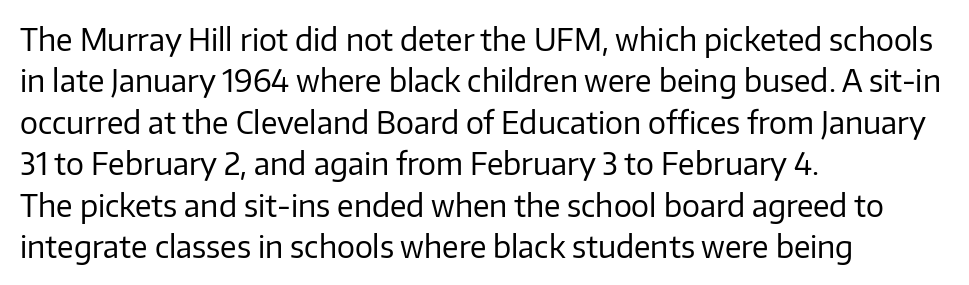
Notice how the stems are strictly vertical — no italics here. Type without underlining. Layout note: lines flush left. The face used here is rendered with its standard letterfit. The face used here is proportionally spaced, like ordinary book or web type.
